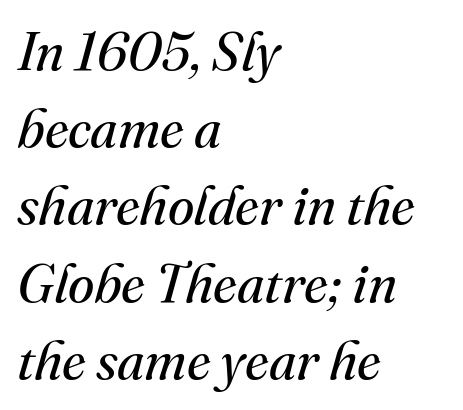
{"serif": "yes", "italic": "yes", "lean": "right", "slant_degrees": 16, "bold": "no", "weight": "regular", "width": "normal", "stroke_contrast": "medium", "x_height": "small", "monospaced": "no", "underline": "no", "align": "left", "line_spacing": "normal", "line_spacing_ratio": 1.43, "letter_spacing": "normal", "letter_spacing_em": 0.0, "glyph_px": 54}
